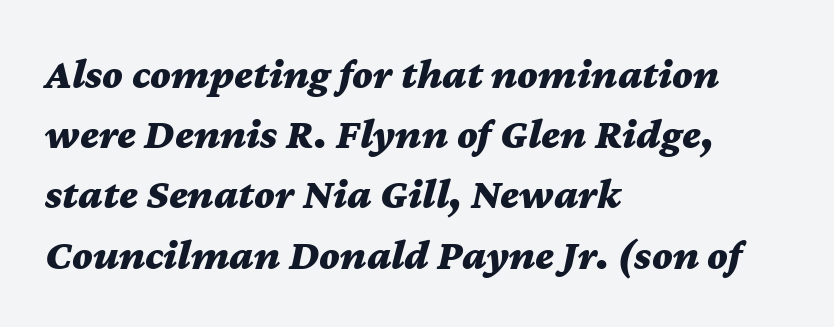
Q: Is the text bold? A: Yes.
Q: Is the text italic (slanted)? A: Yes, it leans right by about 12 degrees.
Q: Is the text underlined? A: No.
Q: How is the paragraph aligned? A: Left-aligned.
Q: Is the spacing between letters normal or unusually wide? A: Normal.
Q: Is the spacing between lines tight, normal or loose? A: Normal.
Q: Width (condensed, normal, or wide)? A: Wide.
Q: Stroke contrast? A: Medium.
Q: x-height? A: Medium.
Q: Monospaced? A: No.
